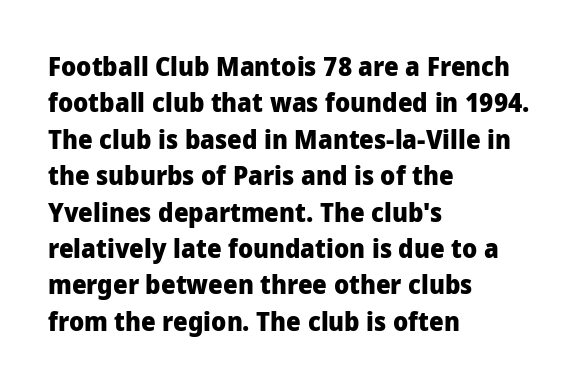
{"italic": "no", "bold": "yes", "underline": "no", "align": "left", "line_spacing": "normal", "line_spacing_ratio": 1.4, "letter_spacing": "normal", "letter_spacing_em": 0.0, "glyph_px": 26}
